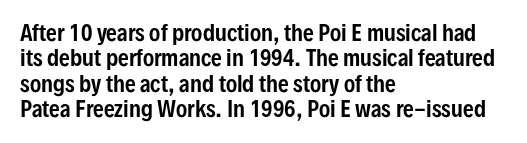
Short and long lines alike share a common starting point at left. Letters rest on an invisible, unmarked baseline. No extra tracking has been applied to these lines. Is there any slant? The stems are plumb.
